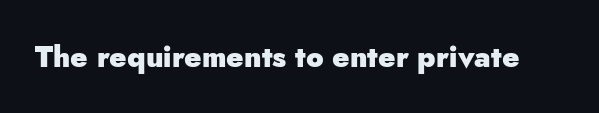
These words are printed bold, with thick strokes throughout. Letter spacing: default. Unlike italic type, these characters show no tilt at all. Clear beneath every line of the passage. Is this a fixed-width face? No — the glyphs have proportional, varying widths. To sum up the face: it is a sans, with no serifs.
